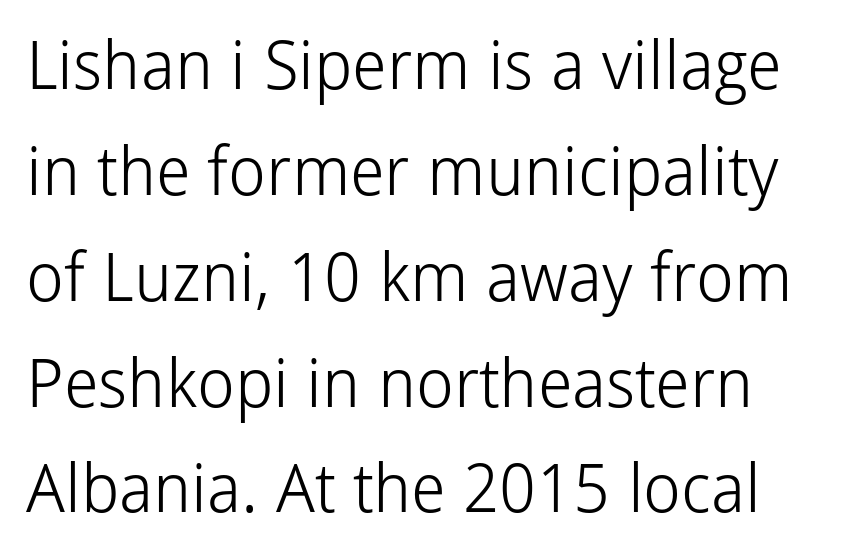
{"serif": "no", "italic": "no", "bold": "no", "weight": "light", "width": "normal", "stroke_contrast": "low", "x_height": "medium", "monospaced": "no", "underline": "no", "line_spacing": "normal", "line_spacing_ratio": 1.58, "letter_spacing": "normal", "letter_spacing_em": 0.0, "glyph_px": 67}
